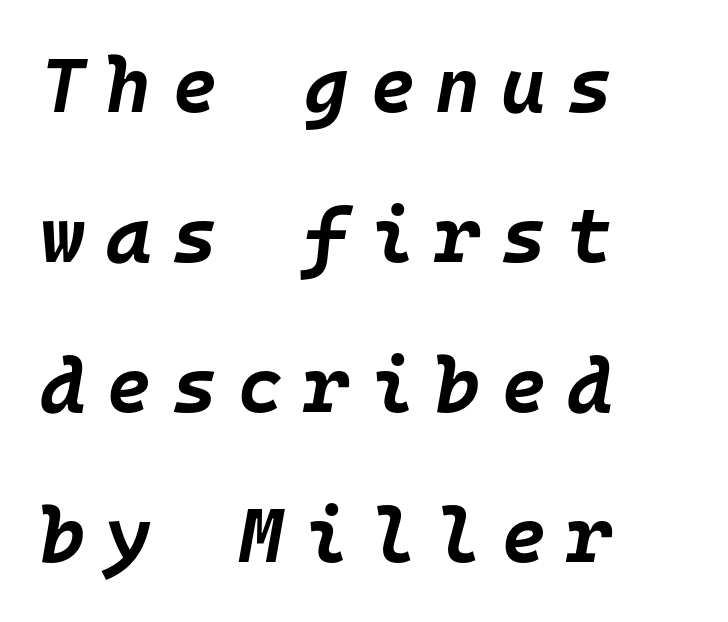
What's the leading like? Stretched, with rows far apart. Looks like terminal output: every glyph gets an equal slot. Compared with ordinary roman type, these characters are visibly tilted. In terms of letterspacing, this is a distinctly airy, spread setting. The passage shown is emphatically bold. Every row of glyphs begins at an identical x-position on the left.
